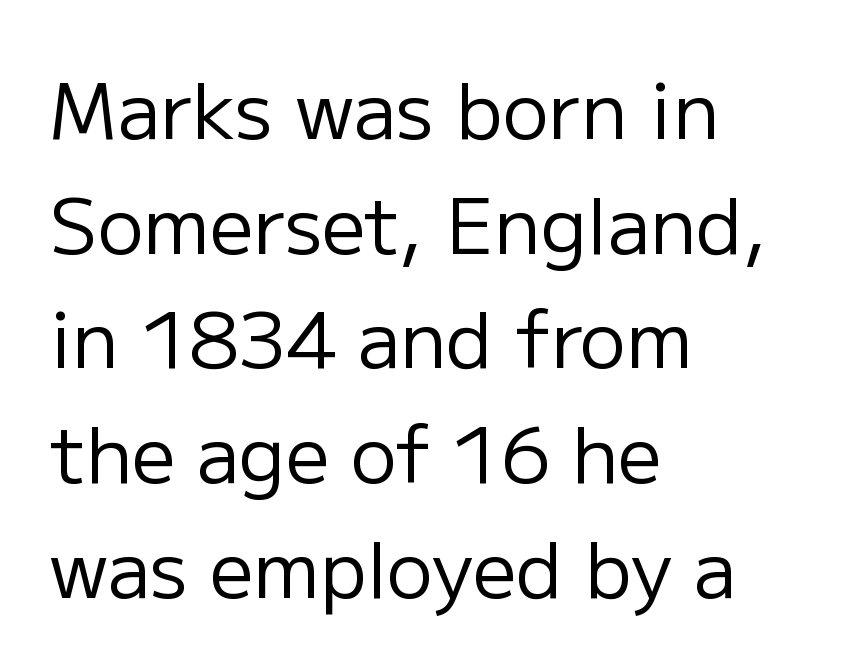
{"serif": "no", "italic": "no", "bold": "no", "weight": "regular", "width": "normal", "stroke_contrast": "low", "x_height": "medium", "monospaced": "no", "underline": "no", "align": "left", "line_spacing": "normal", "line_spacing_ratio": 1.49, "letter_spacing": "normal", "letter_spacing_em": 0.0, "glyph_px": 77}
